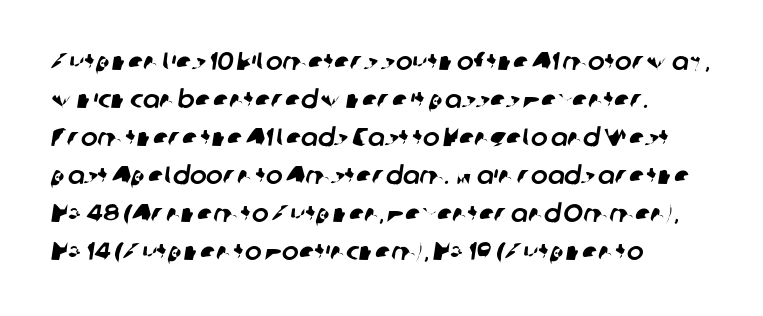
The image shows 25 px text type; set left-aligned, normal line spacing (1.52x), normal letter spacing, not underlined.
